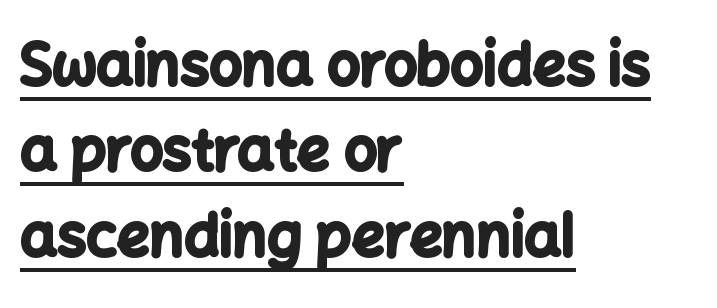
The image shows 58 px bold sans-serif type, upright; set left-aligned, normal line spacing (1.47x), normal letter spacing, underlined; low stroke contrast and a medium x-height.
